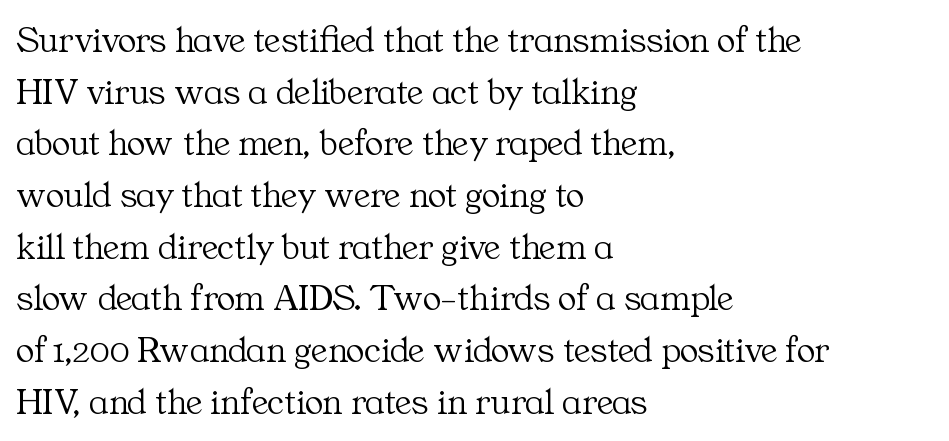
Q: Is the text bold? A: No.
Q: Is the text italic (slanted)? A: No, it is upright.
Q: Is the typeface a serif or a sans-serif typeface? A: Serif.
Q: Is the text underlined? A: No.
Q: How is the paragraph aligned? A: Left-aligned.
Q: Is the spacing between letters normal or unusually wide? A: Normal.
Q: Is the spacing between lines tight, normal or loose? A: Normal.
Q: Width (condensed, normal, or wide)? A: Normal.
Q: Stroke contrast? A: Medium.
Q: x-height? A: Medium.
Q: Monospaced? A: No.
